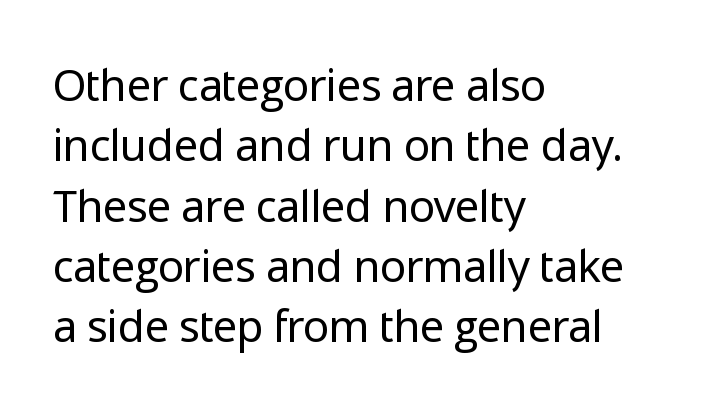
The foot of each line stays bare and open. Stem width sits at or under what a default text font uses. How would I describe the line gaps? Plain and ordinary. This sample uses a sans-serif face.
